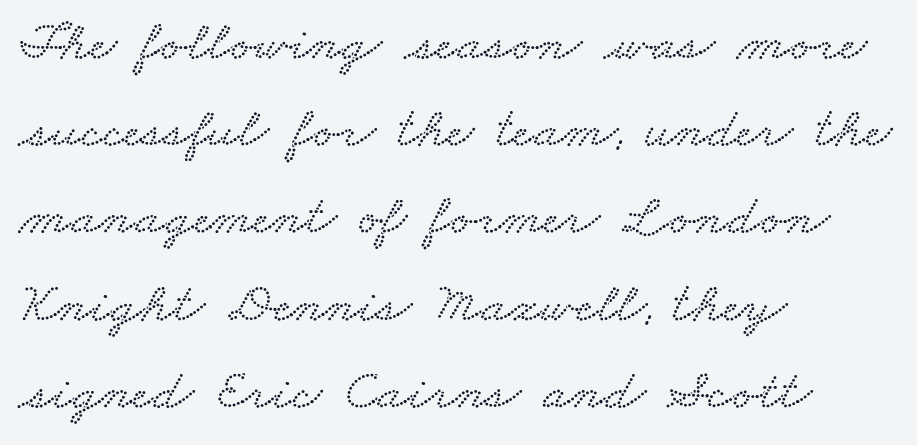
The image shows 57 px wide type; set left-aligned, normal line spacing (1.53x), normal letter spacing, not underlined; low stroke contrast and a small x-height.
